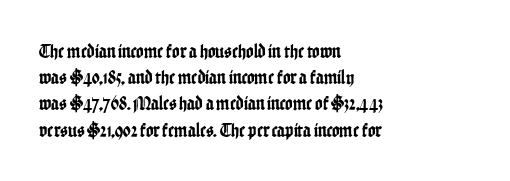
{"italic": "no", "underline": "no", "align": "left", "line_spacing": "normal", "line_spacing_ratio": 1.31, "letter_spacing": "normal", "letter_spacing_em": 0.0, "glyph_px": 20}
